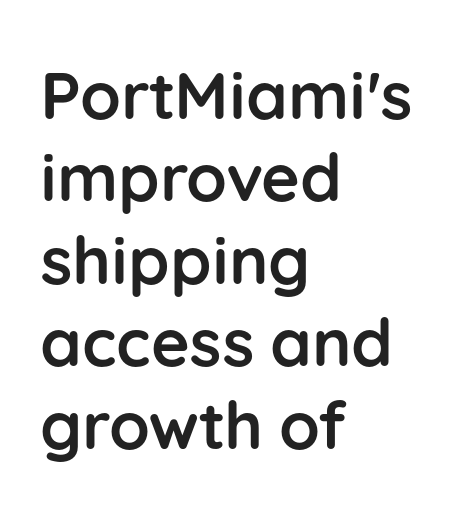
Does the type have serifs? No, each stem ends abruptly. These lines keep a tight, regular rhythm from letter to letter. How would I describe the line gaps? Plain and ordinary. The passage shown is not underscored anywhere. Pretty heavy lettering here — definitely bold.
